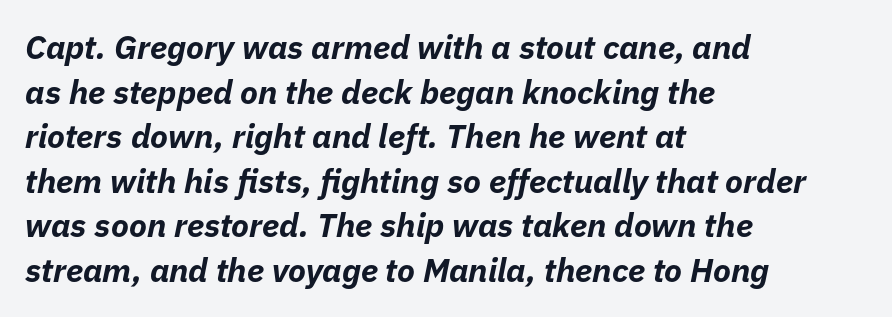
Q: Is the text bold? A: Yes.
Q: Is the text italic (slanted)? A: Yes, it leans right by about 11 degrees.
Q: Is the text underlined? A: No.
Q: How is the paragraph aligned? A: Left-aligned.
Q: Is the spacing between letters normal or unusually wide? A: Normal.
Q: Is the spacing between lines tight, normal or loose? A: Normal.
Q: Width (condensed, normal, or wide)? A: Normal.
Q: Stroke contrast? A: Low.
Q: x-height? A: Medium.
Q: Monospaced? A: No.
